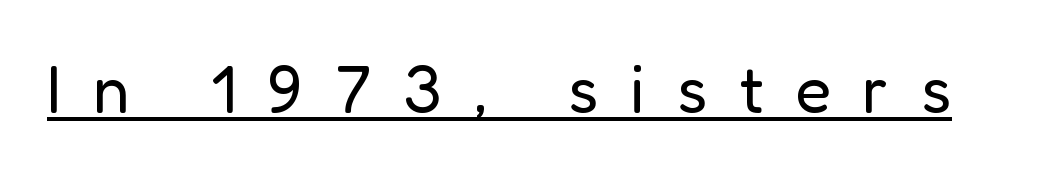
The face used here is proportionally spaced, like ordinary book or web type. The cut favours lightness, reaching ordinary text weight at its darkest. Is there an underline? Yes — a line sits under the letters. The letters are spread apart with noticeably loose tracking. Italic: no, the glyphs are upright roman. Font category for this specimen: sans-serif.
